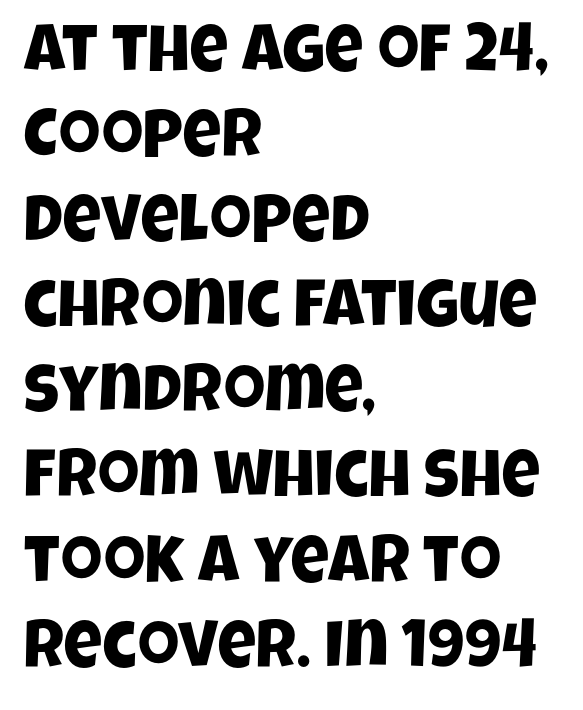
{"serif": "no", "width": "condensed", "stroke_contrast": "low", "x_height": "large", "monospaced": "no", "underline": "no", "align": "left", "line_spacing": "normal", "line_spacing_ratio": 1.27, "letter_spacing": "normal", "letter_spacing_em": 0.0, "glyph_px": 67}
